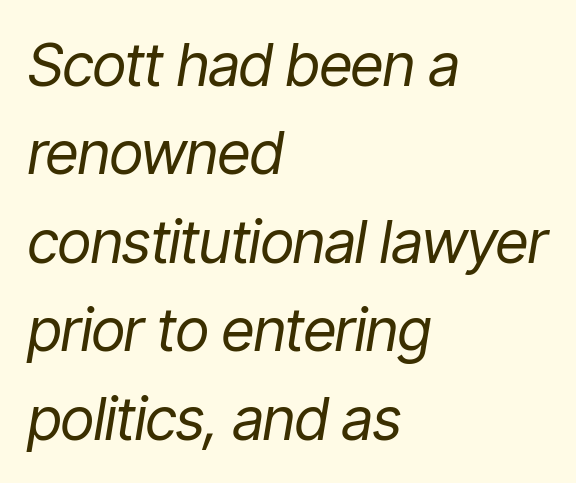
The image shows 59 px regular-weight, condensed type, italic (leaning right); set left-aligned, normal line spacing (1.5x), normal letter spacing, not underlined; low stroke contrast and a medium x-height.
